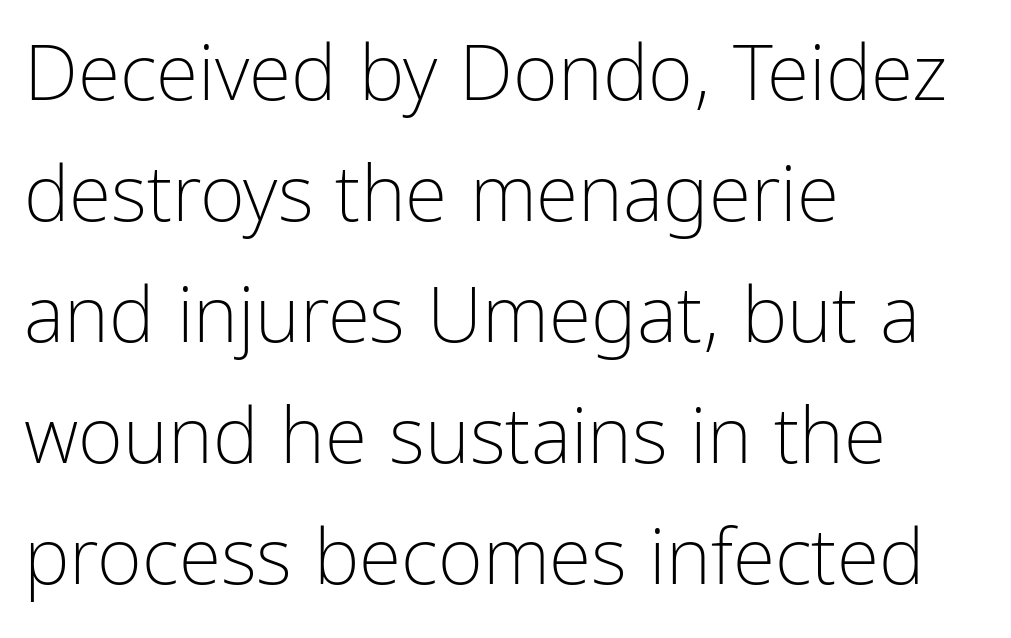
Q: Is the text bold? A: No.
Q: Is the text italic (slanted)? A: No, it is upright.
Q: Is the typeface a serif or a sans-serif typeface? A: Sans-serif.
Q: Is the text underlined? A: No.
Q: How is the paragraph aligned? A: Left-aligned.
Q: Is the spacing between letters normal or unusually wide? A: Normal.
Q: Is the spacing between lines tight, normal or loose? A: Normal.
Q: Width (condensed, normal, or wide)? A: Condensed.
Q: Stroke contrast? A: Low.
Q: x-height? A: Medium.
Q: Monospaced? A: No.
